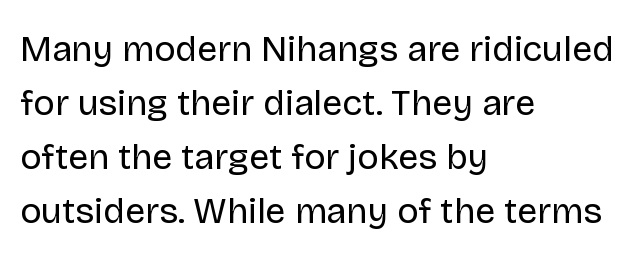
Q: Is the text bold? A: No.
Q: Is the text italic (slanted)? A: No, it is upright.
Q: Is the typeface a serif or a sans-serif typeface? A: Sans-serif.
Q: Is the text underlined? A: No.
Q: How is the paragraph aligned? A: Left-aligned.
Q: Is the spacing between letters normal or unusually wide? A: Normal.
Q: Is the spacing between lines tight, normal or loose? A: Normal.
Q: Width (condensed, normal, or wide)? A: Normal.
Q: Stroke contrast? A: Low.
Q: x-height? A: Large.
Q: Monospaced? A: No.
